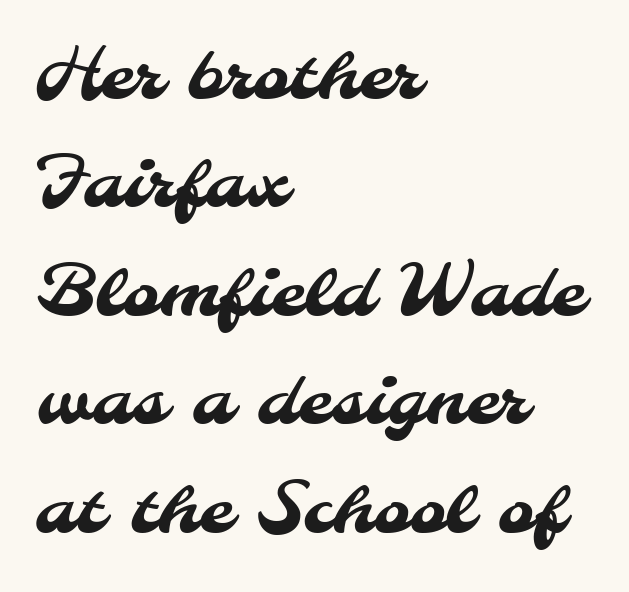
{"serif": "no", "width": "normal", "stroke_contrast": "medium", "x_height": "small", "monospaced": "no", "underline": "no", "align": "left", "line_spacing": "normal", "line_spacing_ratio": 1.55, "letter_spacing": "normal", "letter_spacing_em": 0.0, "glyph_px": 70}
